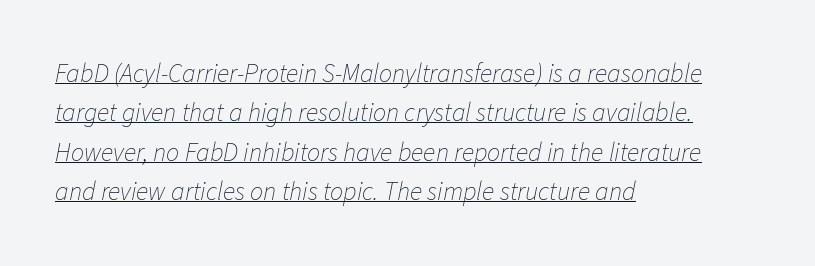
The image shows 26 px text type, italic (leaning right); set left-aligned, normal line spacing (1.51x), normal letter spacing, underlined.
